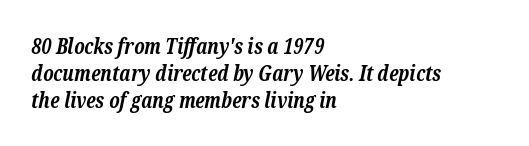
Q: Is the text bold? A: Yes.
Q: Is the text italic (slanted)? A: Yes, it leans right by about 12 degrees.
Q: Is the text underlined? A: No.
Q: How is the paragraph aligned? A: Left-aligned.
Q: Is the spacing between letters normal or unusually wide? A: Normal.
Q: Is the spacing between lines tight, normal or loose? A: Normal.
